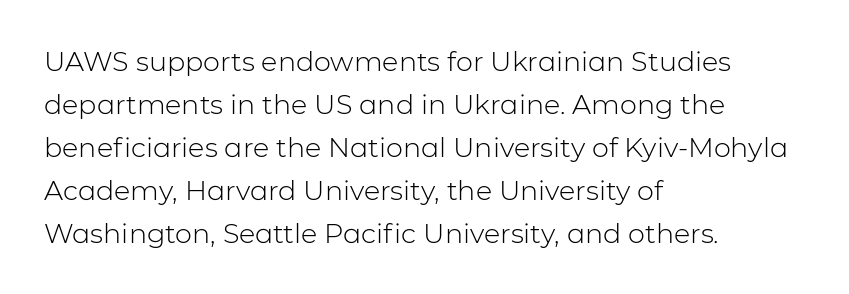
{"italic": "no", "bold": "no", "underline": "no", "align": "left", "line_spacing": "normal", "line_spacing_ratio": 1.59, "letter_spacing": "normal", "letter_spacing_em": 0.0, "glyph_px": 27}
